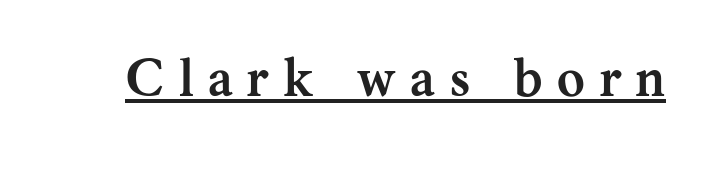
The image shows 53 px semibold serif type, upright; set unusually wide letter spacing (+0.28 em), underlined; medium stroke contrast and a medium x-height.
